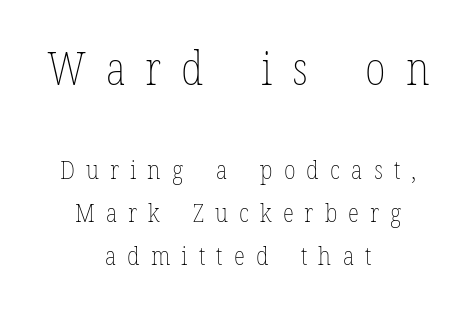
The image shows 46 px thin, condensed type, upright; set centered, normal line spacing (1.67x), unusually wide letter spacing (+0.43 em), not underlined; the first (top) block is 1.77x larger; low stroke contrast and a medium x-height.
